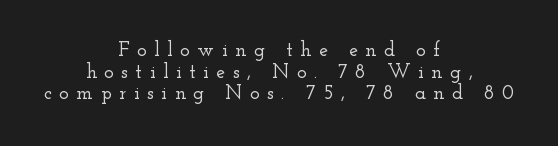
Q: Is the text italic (slanted)? A: No, it is upright.
Q: Is the text underlined? A: No.
Q: How is the paragraph aligned? A: Centered.
Q: Is the spacing between letters normal or unusually wide? A: Unusually wide.
Q: Is the spacing between lines tight, normal or loose? A: Tight.
